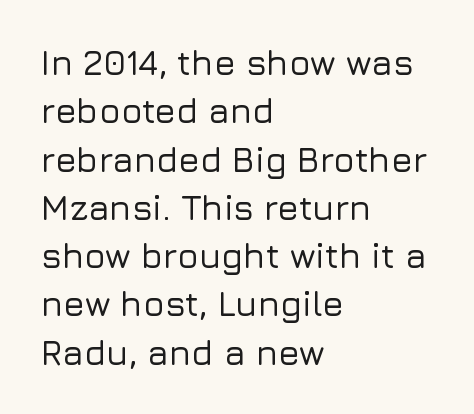
The image shows 35 px sans-serif type, upright; set left-aligned, normal line spacing (1.38x), normal letter spacing, not underlined; low stroke contrast and a medium x-height.
